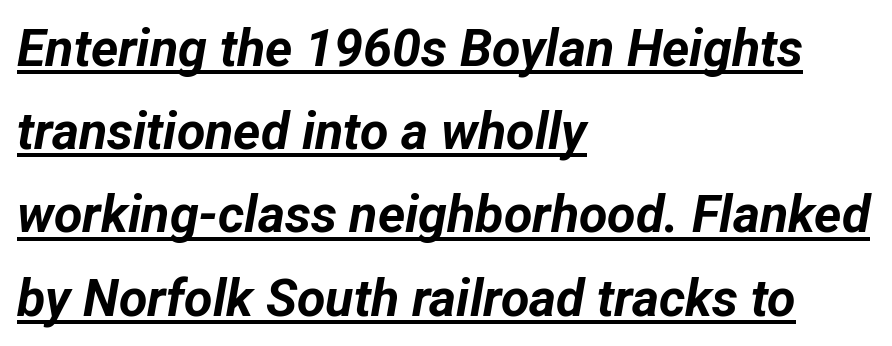
If you measured baseline to baseline, you'd find a middling distance. The string is rendered with underlining switched on. The face used here is proportionally spaced, like ordinary book or web type. Every letter is thick-stroked: bold, no question.
